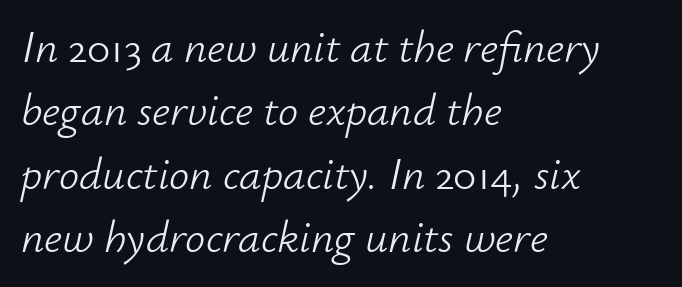
Does the leading feel generous? No, just average. The strip under each line holds only bare page. Varying glyph widths throughout — classic text-font behaviour. Designer's note — italics engaged.
